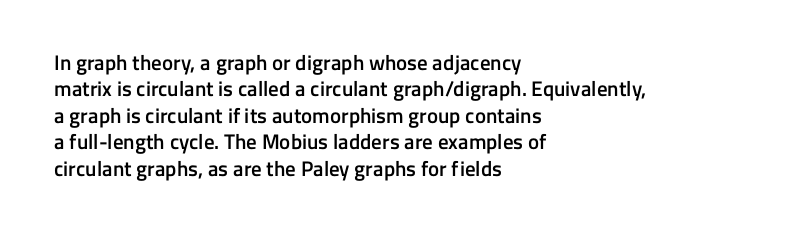
{"italic": "no", "bold": "semi", "underline": "no", "align": "left", "line_spacing": "normal", "line_spacing_ratio": 1.26, "letter_spacing": "normal", "letter_spacing_em": 0.0, "glyph_px": 21}
